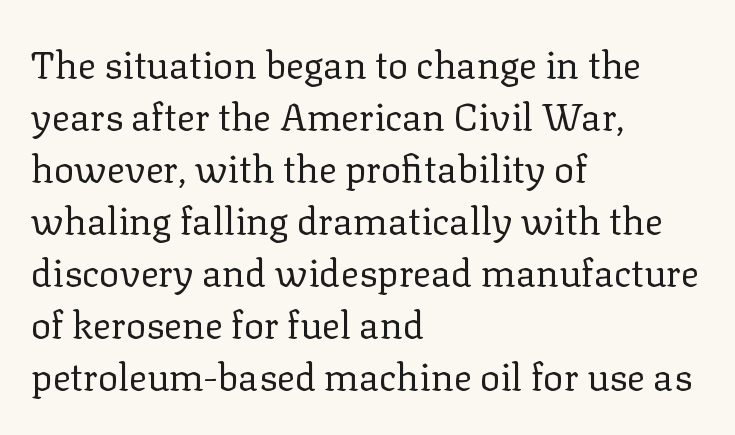
Vertical strokes here are truly vertical. This is serif lettering, the kind often seen in printed books. No heavy texture on the line: the type isn't bold. Each word holds together tightly as a unit, with standard inter-letter gaps. The string is rendered with underlining switched off. A normal amount of white space separates one row of letters from the next.
